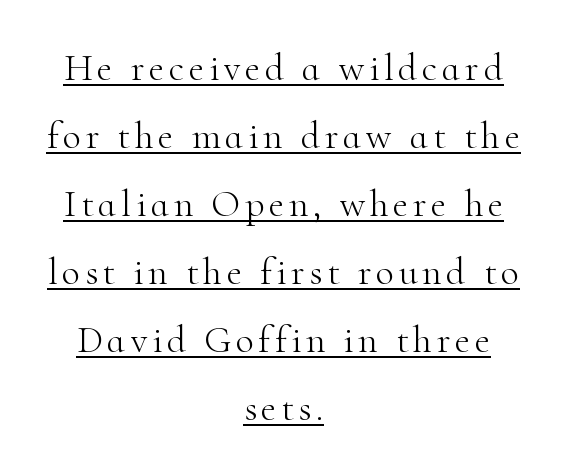
The image shows 38 px light serif type, upright; set centered, line spacing 1.79x, underlined; high stroke contrast and a small x-height.
